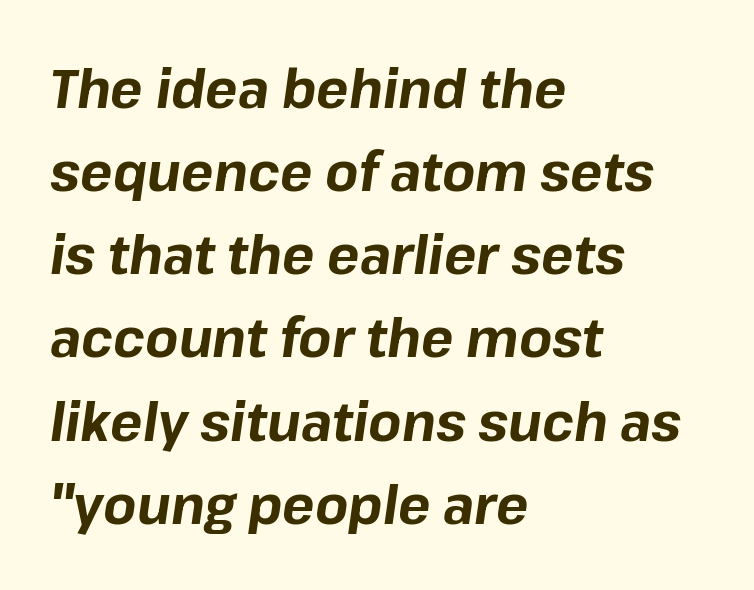
The image shows 54 px bold type, italic (leaning right); set left-aligned, normal line spacing (1.54x), normal letter spacing, not underlined; low stroke contrast and a medium x-height.
